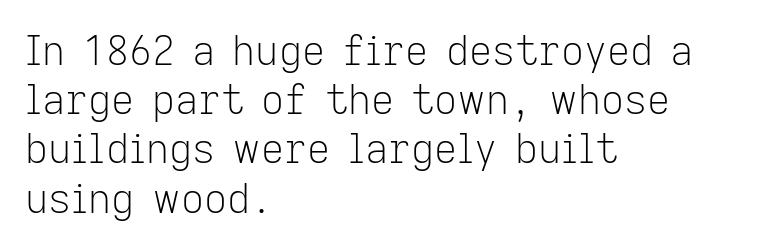
The image shows 40 px light sans-serif type, upright; set left-aligned, line spacing 1.23x, normal letter spacing, not underlined; low stroke contrast and a medium x-height.
